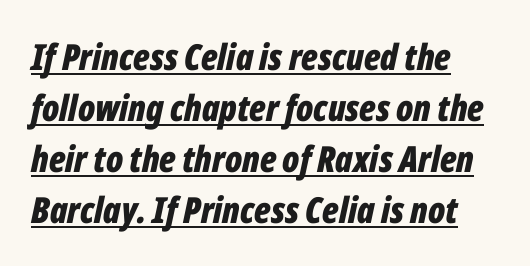
The lettering is marked with a stroke running underneath it. Does the leading feel generous? No, just average. Honestly, the letter spacing is just normal — you wouldn't notice it. Do the characters align in a grid? No, the font is proportional. In terms of posture, this sample is oblique. Typeset ragged right — the left edge is the straight one.
